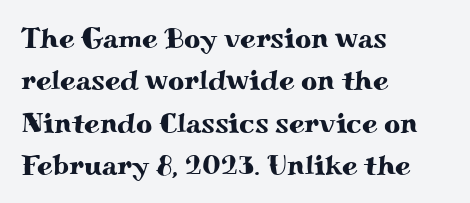
The image shows 28 px wide serif type, upright; set left-aligned, normal line spacing (1.51x), normal letter spacing, not underlined; medium stroke contrast and a small x-height.
